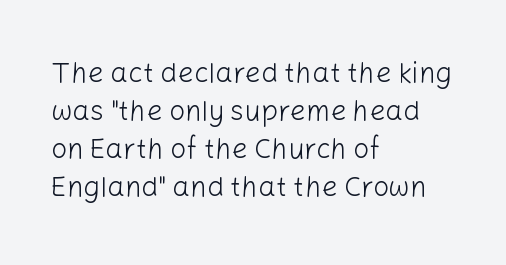
The type family on display is of the sans-serif kind. Stems here are at most as thick as an everyday book face. Which margin do the lines hug? The left one — the right edge is uneven. Looks like regular typesetting: each glyph gets only the width it needs. Reading down the column, the eye jumps a familiar distance to each next line. Observe the ordinary spacing: letters are neighbours, not strangers.
